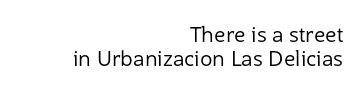
Q: Is the text bold? A: No.
Q: Is the text italic (slanted)? A: No, it is upright.
Q: Is the text underlined? A: No.
Q: How is the paragraph aligned? A: Right-aligned.
Q: Is the spacing between letters normal or unusually wide? A: Normal.
Q: Is the spacing between lines tight, normal or loose? A: Tight.
